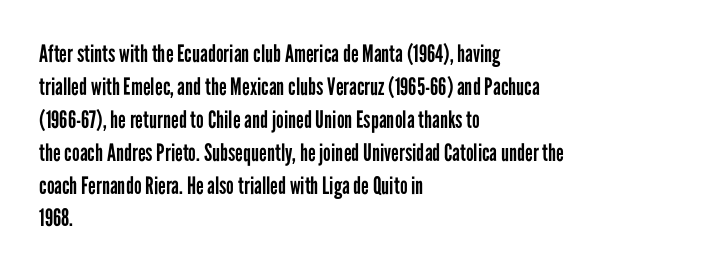
These lines stack with their left ends in a neat column. Letters rest on an invisible, unmarked baseline. The lines sit at an ordinary, default distance from one another. The type sits square on the baseline with zero lean. No letter is thick-stroked: the sample isn't bold. Default kerning and tracking; the words read as compact shapes.
